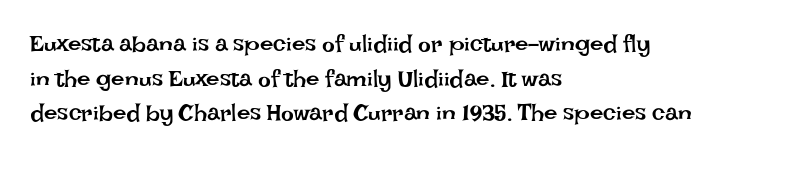
Q: Is the text bold? A: No.
Q: Is the text italic (slanted)? A: No, it is upright.
Q: Is the text underlined? A: No.
Q: How is the paragraph aligned? A: Left-aligned.
Q: Is the spacing between letters normal or unusually wide? A: Normal.
Q: Is the spacing between lines tight, normal or loose? A: Normal.
